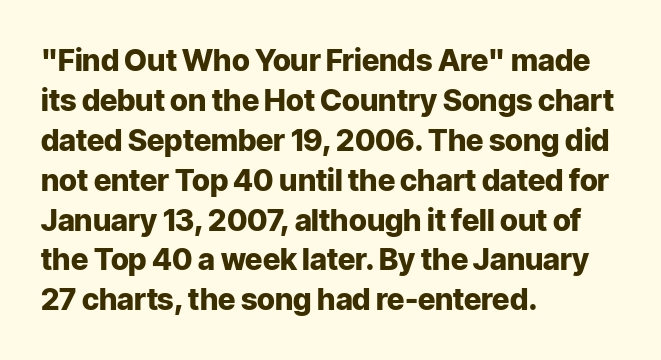
Q: Is the text bold? A: Yes.
Q: Is the text italic (slanted)? A: No, it is upright.
Q: Is the typeface a serif or a sans-serif typeface? A: Sans-serif.
Q: Is the text underlined? A: No.
Q: How is the paragraph aligned? A: Left-aligned.
Q: Is the spacing between letters normal or unusually wide? A: Normal.
Q: Is the spacing between lines tight, normal or loose? A: Normal.
Q: Width (condensed, normal, or wide)? A: Normal.
Q: Stroke contrast? A: Low.
Q: x-height? A: Medium.
Q: Monospaced? A: No.
